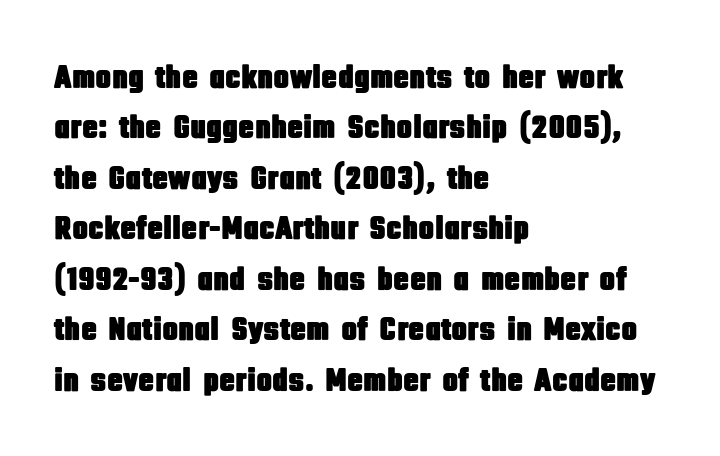
The image shows 33 px condensed sans-serif type, upright; set left-aligned, normal line spacing (1.53x), normal letter spacing, not underlined; low stroke contrast and a large x-height.
